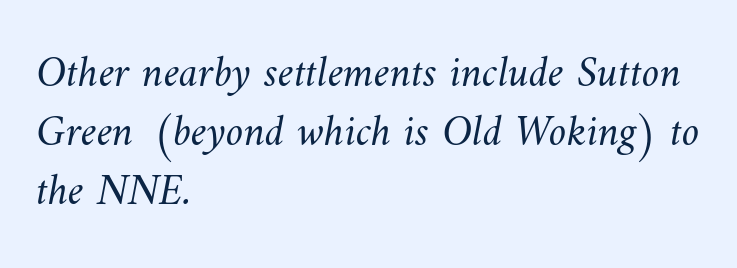
Horizontal alignment here is leftward, the default for most running prose. Here the designer chose a conventional face with non-uniform glyph widths. Beneath every word, the page is bare. Compared with typical body copy, the letter spacing here is the same. Is the type heavy? It reads as light-to-regular instead. If you measured baseline to baseline, you'd find a middling distance.
